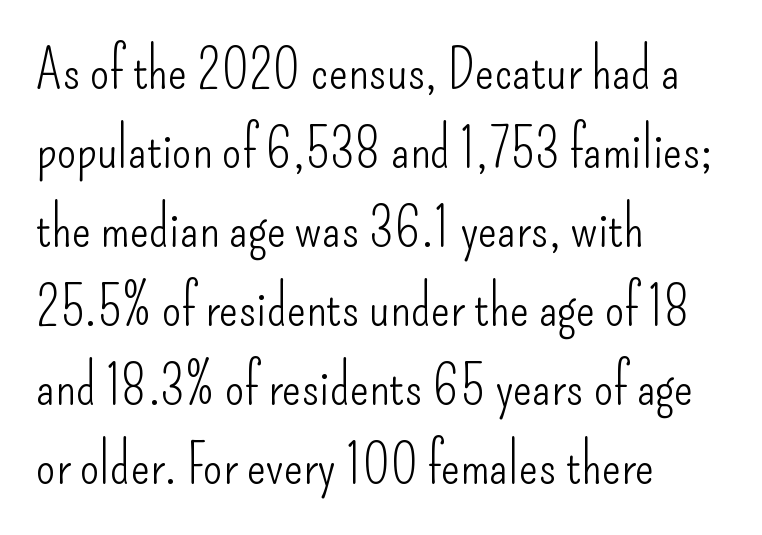
{"serif": "no", "italic": "no", "bold": "no", "weight": "light", "width": "condensed", "stroke_contrast": "low", "x_height": "small", "monospaced": "no", "underline": "no", "align": "left", "line_spacing": "normal", "line_spacing_ratio": 1.41, "letter_spacing": "normal", "letter_spacing_em": 0.0, "glyph_px": 56}
